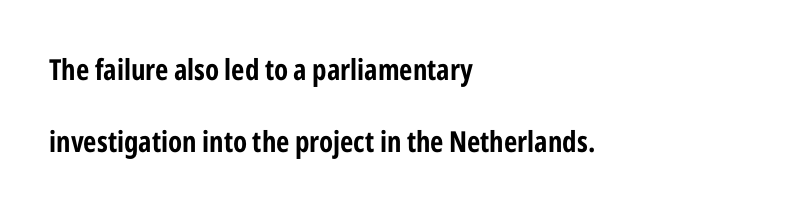
Notice how the stems are strictly vertical — no italics here. Think of a printed novel: that variable character pitch is what you see here. The rendering shows plain stroke endings on the letterforms — a sans-serif design. The block of text is sparse from top to bottom, with ample space between rows. Words appear dense and cohesive because spacing is normal.
